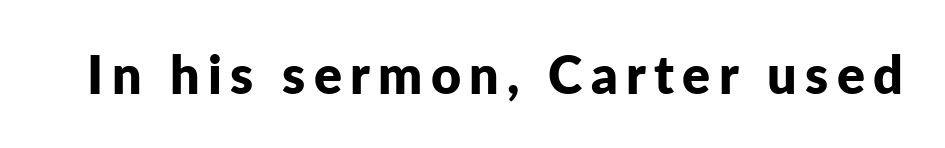
Unmarked baselines from the first word to the last. No italicization has been applied; the sample stays upright. This sample has the flowing, uneven cadence of proportional lettering. Stroke thickness is high; the sample reads as a true bold. Grotesque or geometric, the face here clearly has no serifs.
